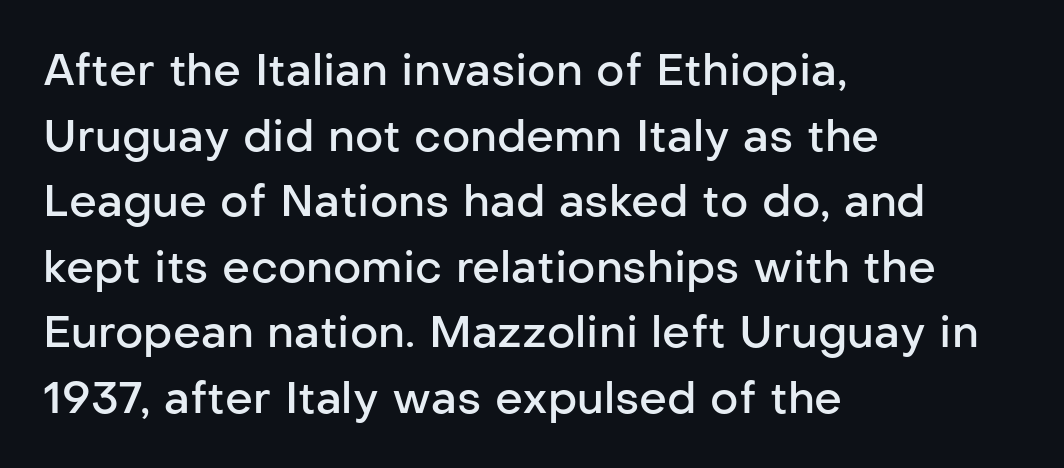
These lines are rendered in a variable-pitch font. The letters are semibold — heavier than regular but short of a full bold. There is no visible air inserted between adjacent glyphs. This rendering employs a face without finishing strokes, i.e., a sans-serif.
